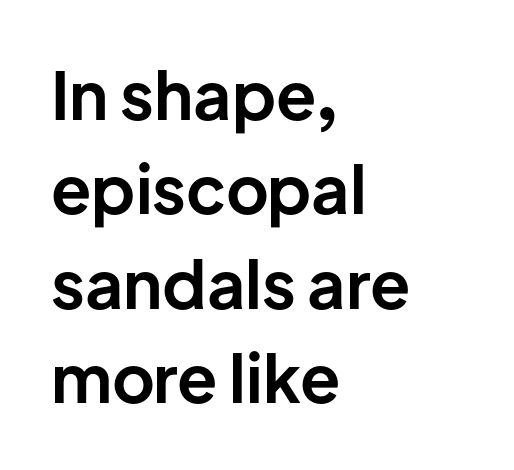
The text was rendered using a sans face with plain stroke endings. Check the space under the baseline: it is left empty. Quick note: interline space is typical. The letterforms sit shoulder to shoulder at normal distance. Italic: no, the glyphs are upright roman. A dark, heavy texture on the line: the type is bold.
